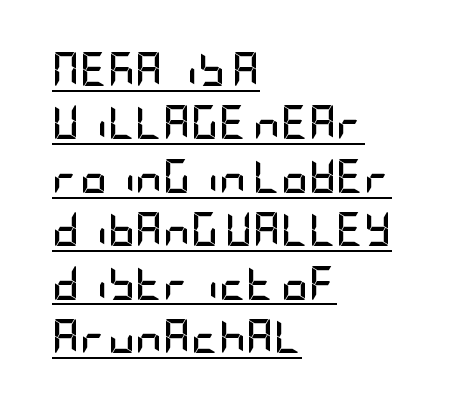
{"serif": "no", "italic": "no", "bold": "yes", "weight": "semibold", "width": "condensed", "stroke_contrast": "low", "x_height": "large", "underline": "yes", "align": "left", "line_spacing": "normal", "line_spacing_ratio": 1.57, "letter_spacing": "normal", "letter_spacing_em": 0.0, "glyph_px": 34}
